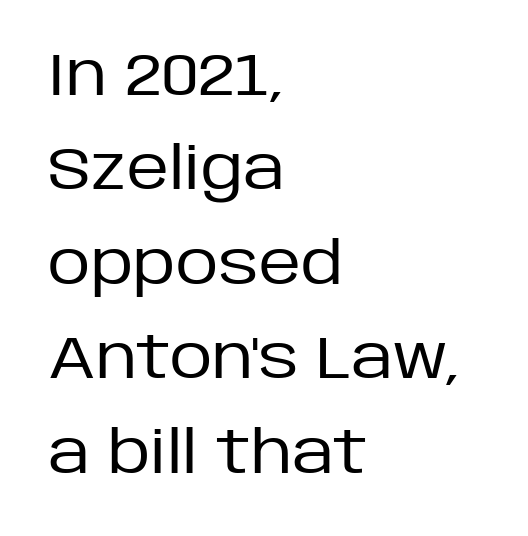
{"serif": "no", "italic": "no", "bold": "no", "weight": "regular", "width": "normal", "stroke_contrast": "low", "x_height": "large", "monospaced": "no", "underline": "no", "align": "left", "line_spacing": "normal", "line_spacing_ratio": 1.6, "letter_spacing": "normal", "letter_spacing_em": 0.0, "glyph_px": 59}
